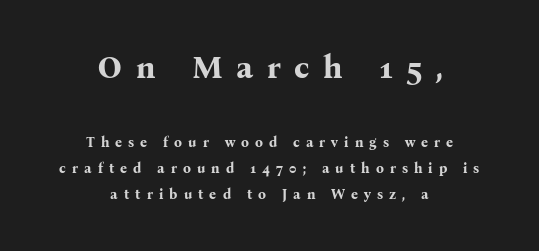
{"serif": "yes", "italic": "no", "bold": "yes", "weight": "bold", "width": "normal", "stroke_contrast": "medium", "x_height": "medium", "monospaced": "no", "underline": "no", "align": "center", "line_spacing_ratio": 1.85, "letter_spacing": "wide", "letter_spacing_em": 0.43, "larger_block": "first", "size_ratio": 2.29, "glyph_px": 32}
